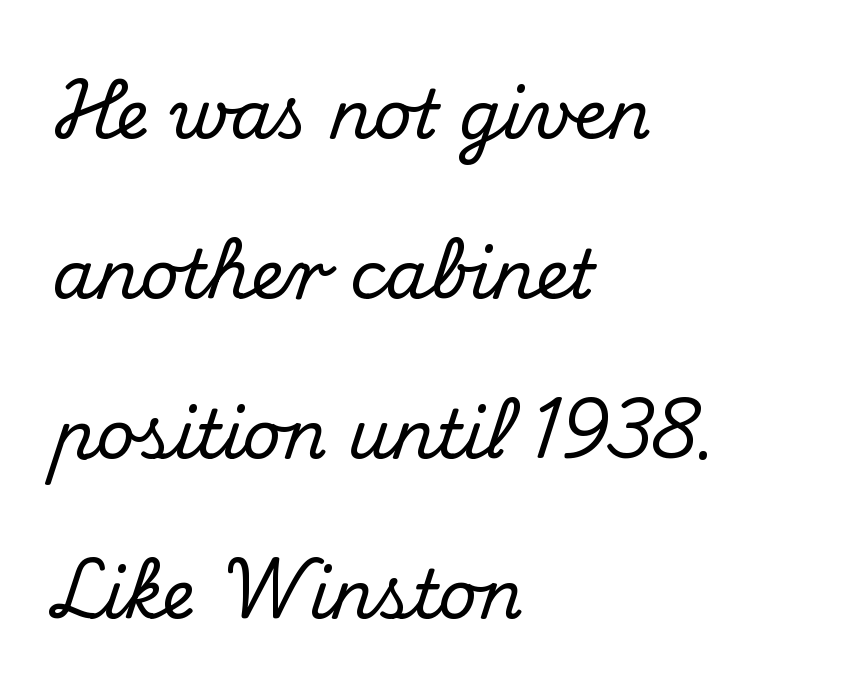
The image shows 67 px serif type; set left-aligned, loose line spacing (2.39x), normal letter spacing, not underlined; medium stroke contrast and a small x-height.
